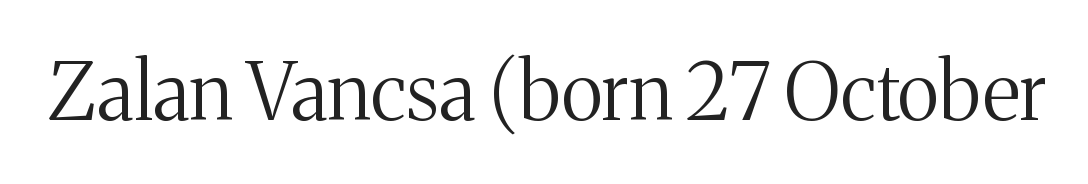
The image shows 79 px regular-weight serif type, upright; set normal letter spacing, not underlined; medium stroke contrast and a medium x-height.
